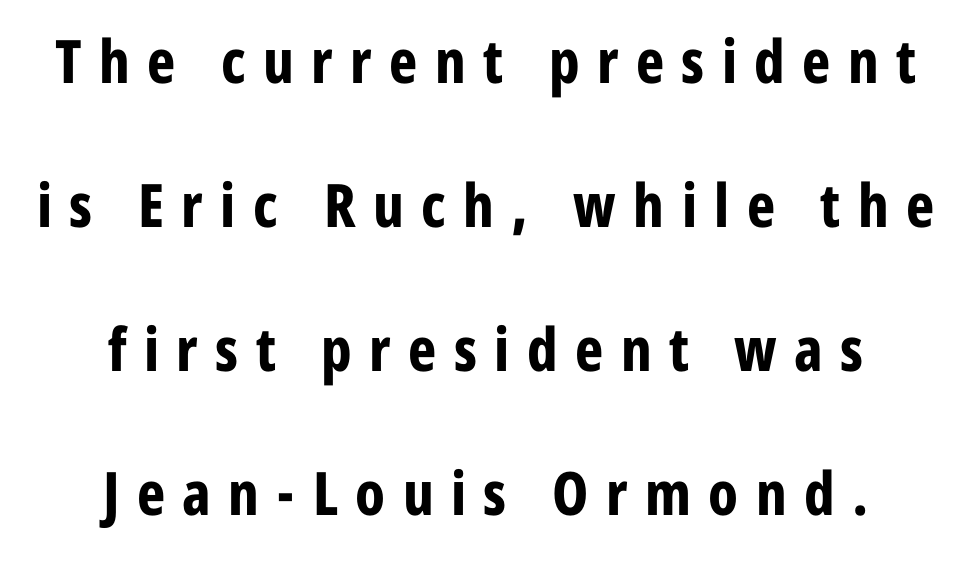
The image shows 60 px bold, condensed sans-serif type, upright; set centered, loose line spacing (2.4x), unusually wide letter spacing (+0.29 em), not underlined; low stroke contrast and a medium x-height.
